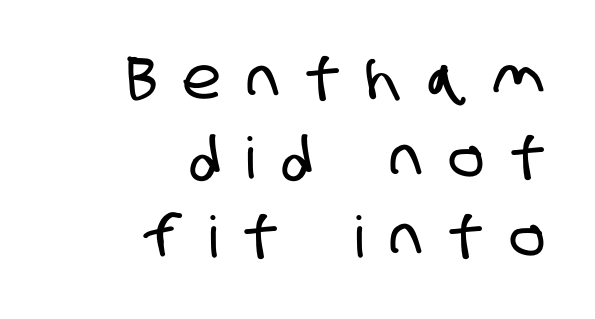
Baseline-to-baseline distance is the conventional proportion of letter height. You could not count columns in this text — the font is proportionally spaced. Does the type have serifs? No, each stem ends abruptly. Substantial extra tracking has been applied to these lines.
